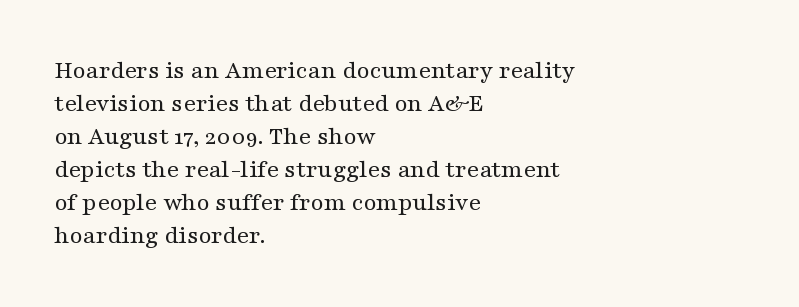
{"italic": "no", "bold": "no", "underline": "no", "align": "left", "line_spacing": "normal", "line_spacing_ratio": 1.27, "letter_spacing": "normal", "letter_spacing_em": 0.0, "glyph_px": 26}
